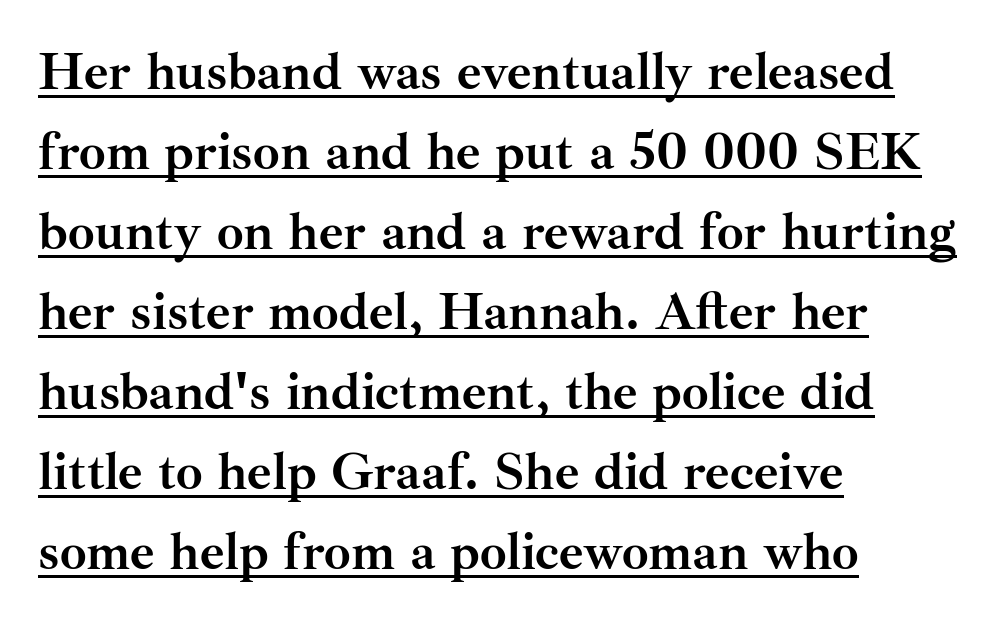
Q: Is the text bold? A: Yes.
Q: Is the text italic (slanted)? A: No, it is upright.
Q: Is the typeface a serif or a sans-serif typeface? A: Serif.
Q: Is the text underlined? A: Yes.
Q: How is the paragraph aligned? A: Left-aligned.
Q: Is the spacing between letters normal or unusually wide? A: Normal.
Q: Is the spacing between lines tight, normal or loose? A: Normal.
Q: Width (condensed, normal, or wide)? A: Normal.
Q: Stroke contrast? A: Medium.
Q: x-height? A: Small.
Q: Monospaced? A: No.
